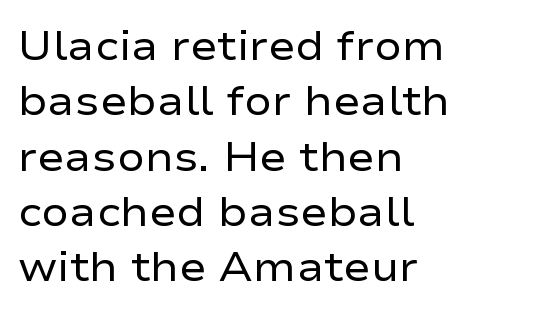
Quick note: underline off. The rendering uses a moderate line-height, typical for paragraphs. A typesetter would mark this as roman, not italic. The face used here is a sans, in the tradition of grotesques and geometrics. Looks like regular typesetting: each glyph gets only the width it needs.
